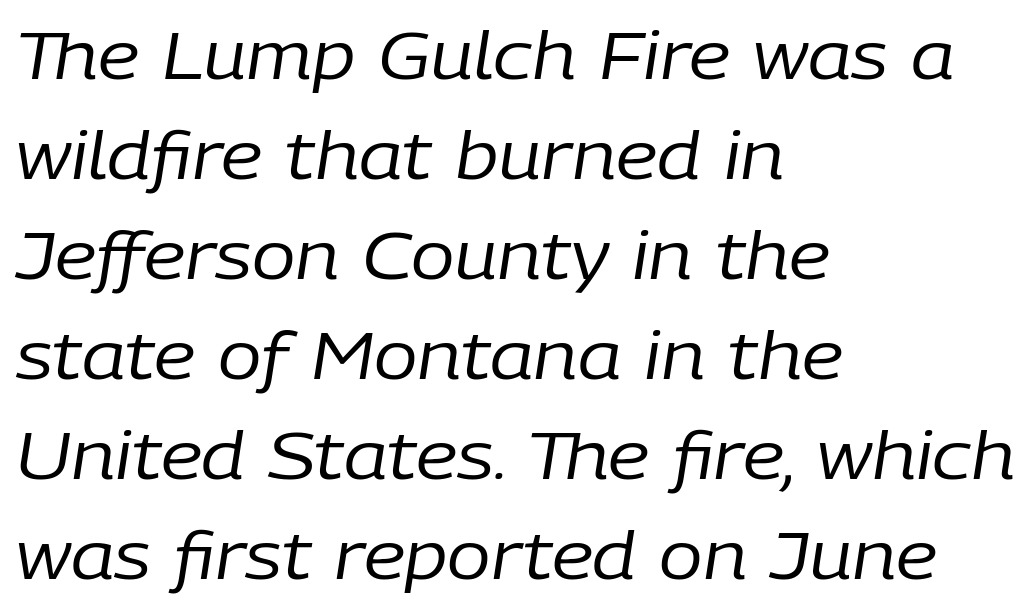
The image shows 65 px regular-weight type, italic (leaning right); set left-aligned, normal line spacing (1.54x), normal letter spacing, not underlined; low stroke contrast and a medium x-height.
